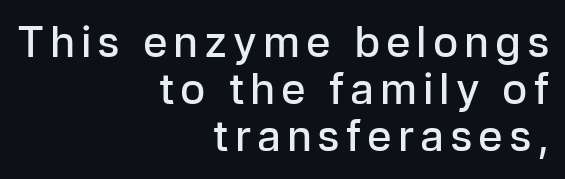
Q: Is the text bold? A: Semi-bold.
Q: Is the text italic (slanted)? A: No, it is upright.
Q: Is the typeface a serif or a sans-serif typeface? A: Sans-serif.
Q: Is the text underlined? A: No.
Q: How is the paragraph aligned? A: Right-aligned.
Q: Is the spacing between lines tight, normal or loose? A: Tight.
Q: Width (condensed, normal, or wide)? A: Normal.
Q: Stroke contrast? A: Low.
Q: x-height? A: Medium.
Q: Monospaced? A: No.
